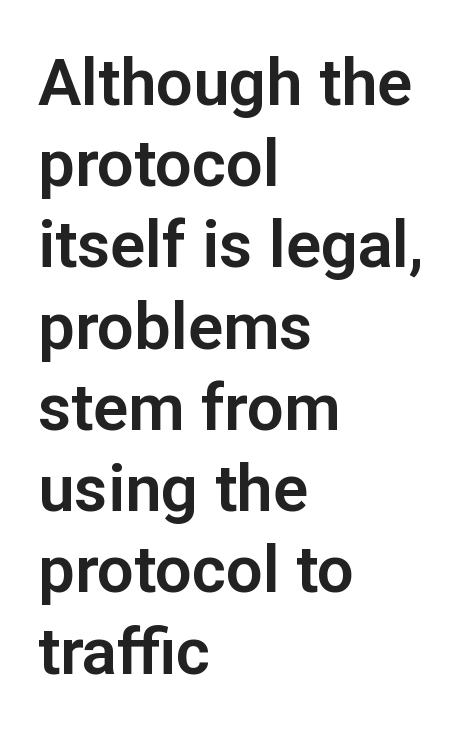
A typesetter would call this leading conventional body-copy spacing. Do the characters align in a grid? No, the font is proportional. Horizontally, the lines are justified to the leading edge only. Tracking value appears to be zero — textbook default spacing.
